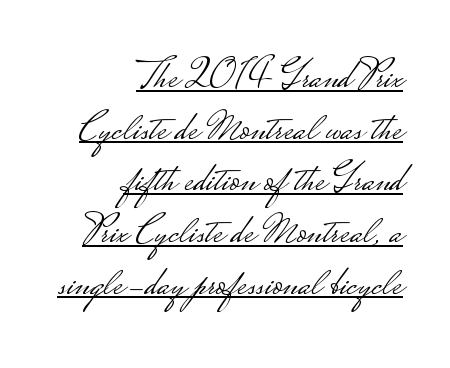
Emphasis is given by a line drawn under the lettering. This sample has the flowing, uneven cadence of proportional lettering. A typesetter would label this face a sans. The strokes are not fattened; the text isn't bold.
